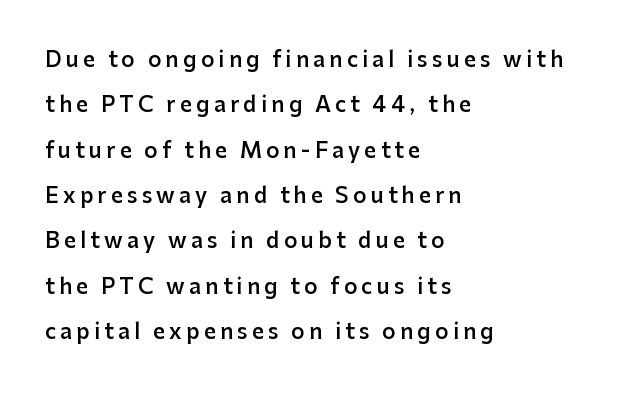
The image shows 21 px text type, upright; set left-aligned, loose line spacing (2.16x), unusually wide letter spacing (+0.2 em), not underlined.
